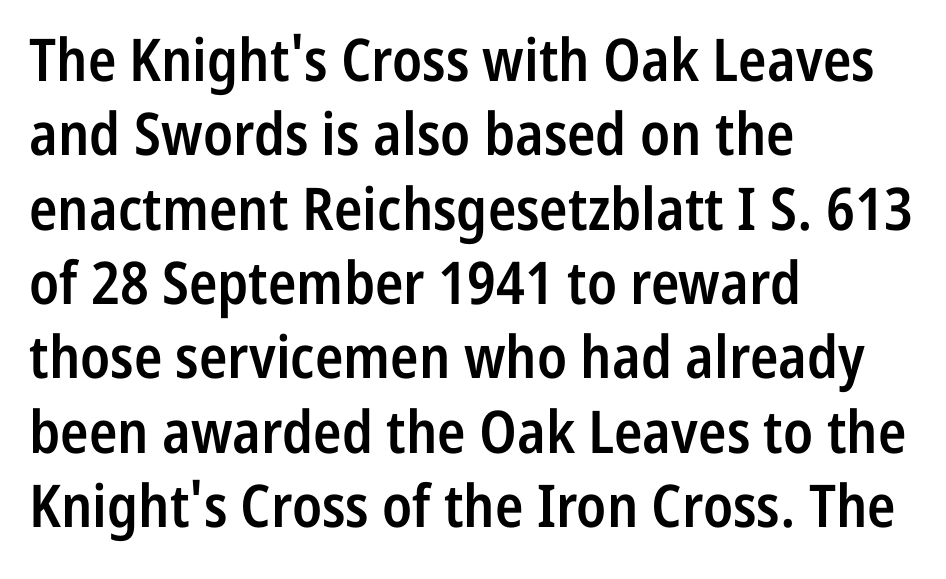
The image shows 59 px semibold, condensed sans-serif type, upright; set left-aligned, normal line spacing (1.26x), normal letter spacing, not underlined; low stroke contrast and a medium x-height.
